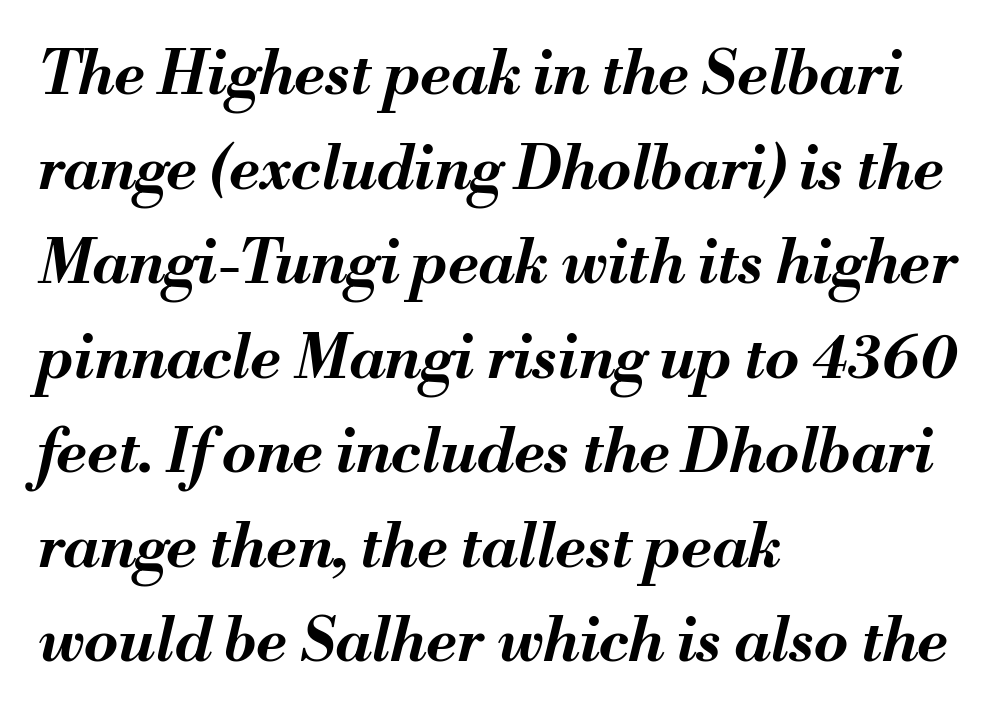
The image shows 61 px bold type, italic (leaning right); set left-aligned, normal line spacing (1.55x), normal letter spacing, not underlined; medium stroke contrast and a small x-height.
